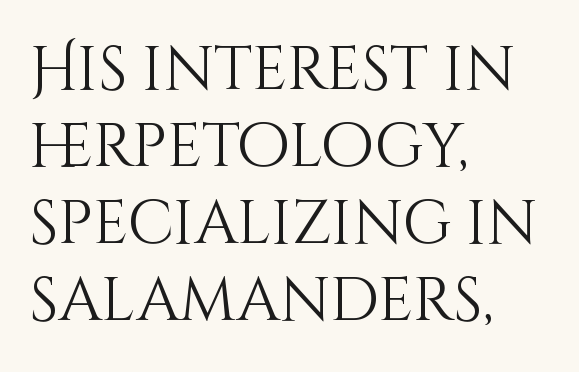
The image shows 61 px light type, upright; set left-aligned, normal line spacing (1.26x), normal letter spacing, not underlined; medium stroke contrast and a large x-height.
